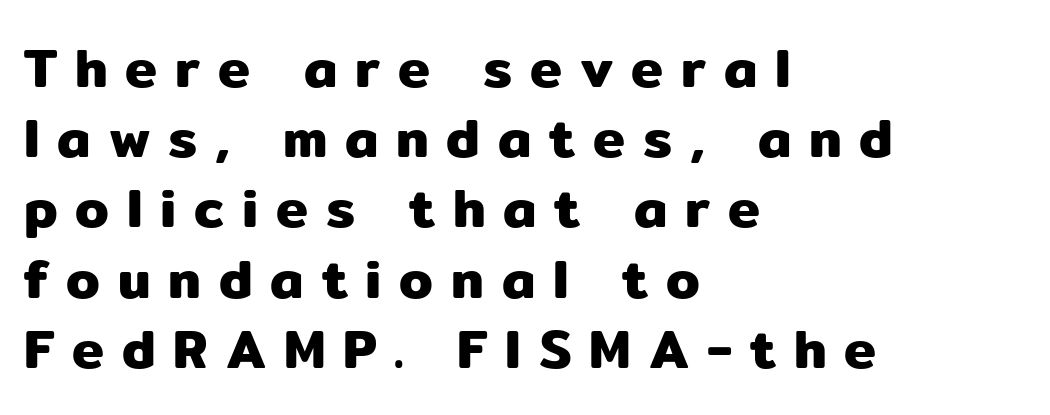
{"serif": "no", "italic": "no", "width": "normal", "stroke_contrast": "low", "x_height": "medium", "monospaced": "no", "underline": "no", "align": "left", "line_spacing": "normal", "line_spacing_ratio": 1.3, "letter_spacing": "wide", "letter_spacing_em": 0.33, "glyph_px": 54}
